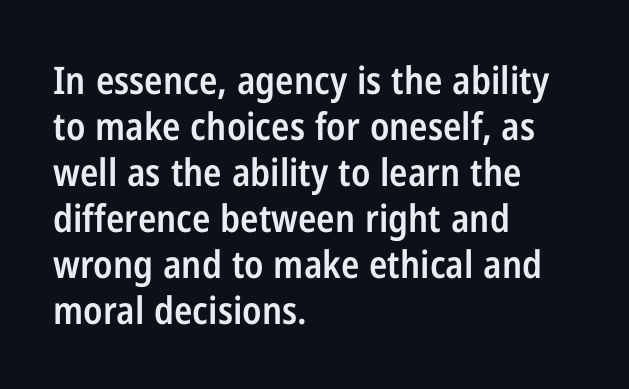
{"serif": "no", "italic": "no", "bold": "semi", "weight": "semibold", "width": "condensed", "stroke_contrast": "low", "x_height": "medium", "monospaced": "no", "underline": "no", "align": "left", "line_spacing_ratio": 1.21, "letter_spacing": "normal", "letter_spacing_em": 0.0, "glyph_px": 38}
